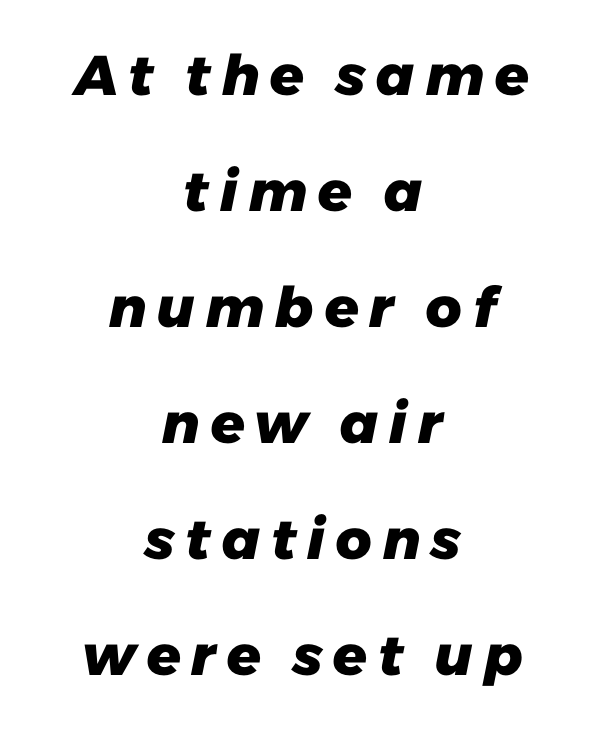
{"serif": "no", "bold": "yes", "weight": "heavy", "width": "normal", "stroke_contrast": "low", "x_height": "medium", "monospaced": "no", "underline": "no", "align": "center", "line_spacing": "loose", "line_spacing_ratio": 2.07, "glyph_px": 56}
